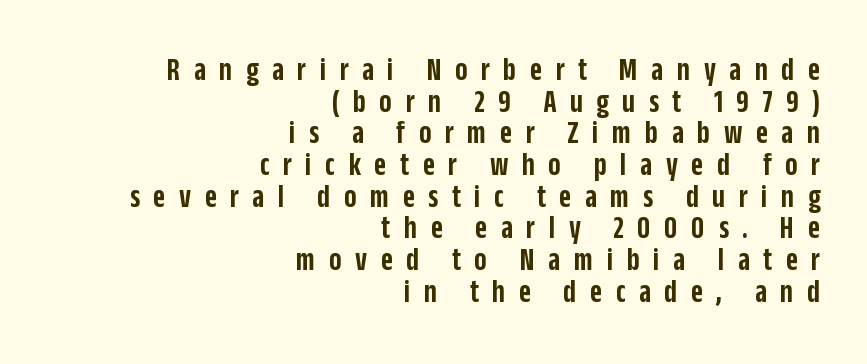
The image shows 33 px semibold, condensed sans-serif type, upright; set right-aligned, tight line spacing (0.96x), unusually wide letter spacing (+0.41 em), not underlined; low stroke contrast and a large x-height.
